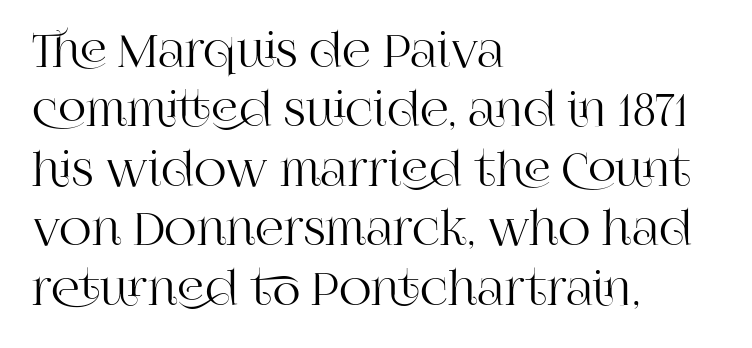
{"serif": "yes", "italic": "no", "width": "normal", "stroke_contrast": "high", "x_height": "large", "monospaced": "no", "underline": "no", "align": "left", "line_spacing": "normal", "line_spacing_ratio": 1.32, "letter_spacing": "normal", "letter_spacing_em": 0.0, "glyph_px": 45}
